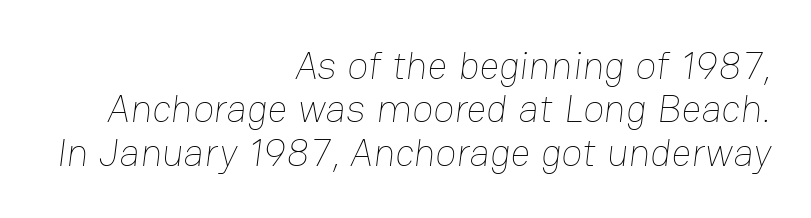
Standard letterfit; no display-style spreading of the glyphs. How would I describe the line gaps? Narrow and economical. The face used here is proportionally spaced, like ordinary book or web type. Words float on clear page, feet unadorned. The weight would be labelled regular, book, light, or lighter still.
